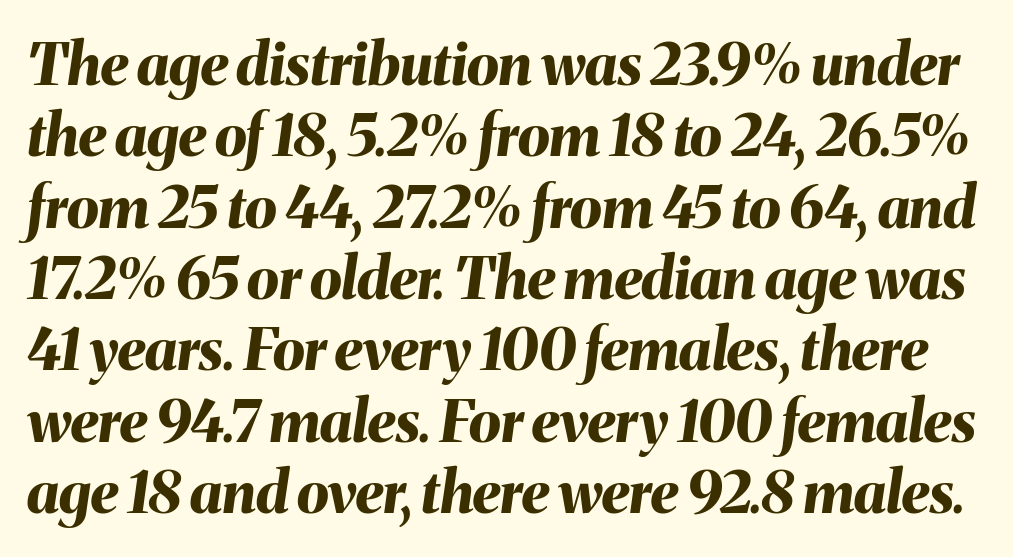
{"italic": "yes", "lean": "right", "slant_degrees": 8, "bold": "yes", "weight": "bold", "width": "normal", "stroke_contrast": "medium", "x_height": "medium", "monospaced": "no", "underline": "no", "line_spacing_ratio": 1.23, "letter_spacing": "normal", "letter_spacing_em": 0.0, "glyph_px": 58}
